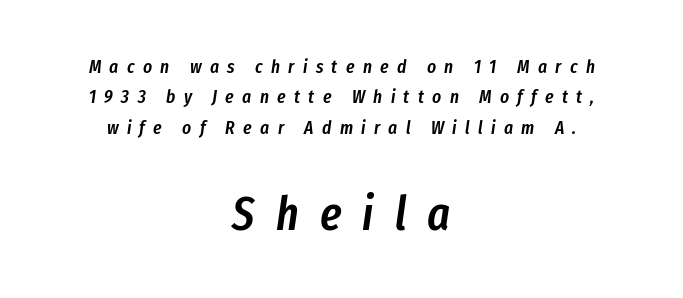
Each letter keeps its own natural width here, so spacing adapts to shape. The passage is arranged like a title page — every line centered. A typesetter would call this heavily tracked-out type. This layout puts the modest block above and the oversized block below. This sample uses an oblique cut, with every glyph tilted off the vertical.
